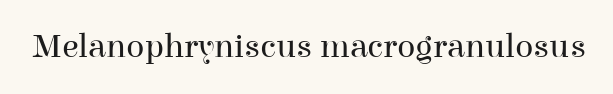
{"serif": "yes", "italic": "no", "bold": "no", "weight": "regular", "width": "normal", "stroke_contrast": "high", "x_height": "medium", "monospaced": "no", "underline": "no", "letter_spacing": "normal", "letter_spacing_em": 0.0, "glyph_px": 34}
